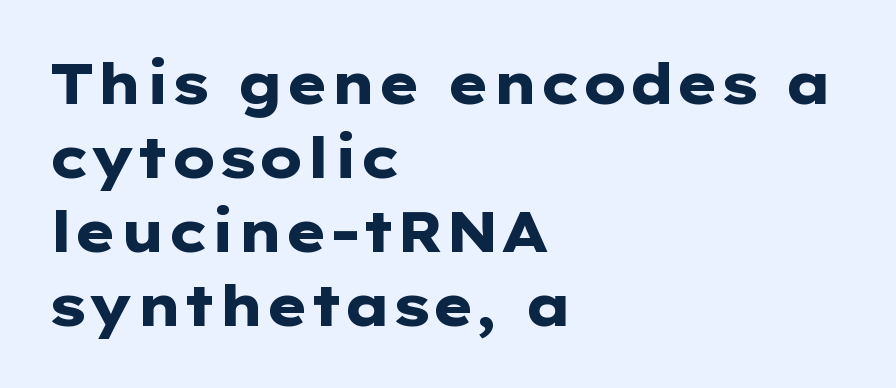
A clean baseline with only descenders dipping below it. These lines are rendered in a variable-pitch font. Grotesque or geometric, the face here clearly has no serifs. Caption: multi-line text, flush left, ragged right. On the weight axis this lands at bold, roughly 700.
